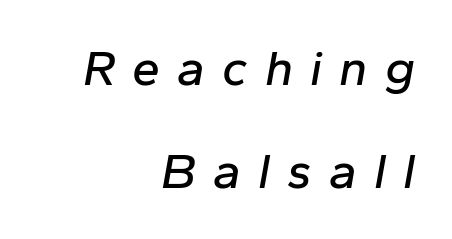
Glyph-to-glyph distance is far greater than everyday printed text. A flush-right, rag-left setting is used for this passage. The whole block is typeset with a tilt. These lines are rendered in a variable-pitch font. Just letters on the line, the space beneath them empty.
